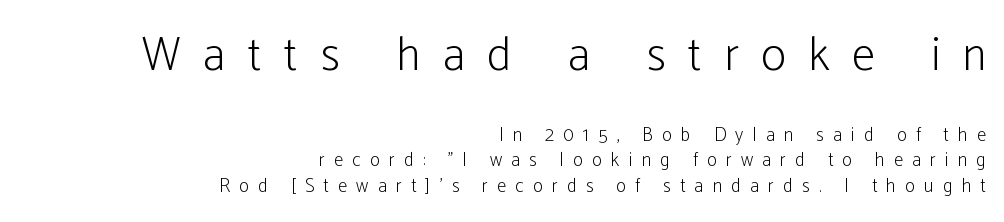
{"serif": "no", "italic": "no", "bold": "no", "weight": "light", "width": "condensed", "stroke_contrast": "low", "x_height": "medium", "monospaced": "no", "underline": "no", "align": "right", "line_spacing": "normal", "line_spacing_ratio": 1.36, "letter_spacing": "wide", "letter_spacing_em": 0.48, "larger_block": "first", "size_ratio": 2.47, "glyph_px": 47}
